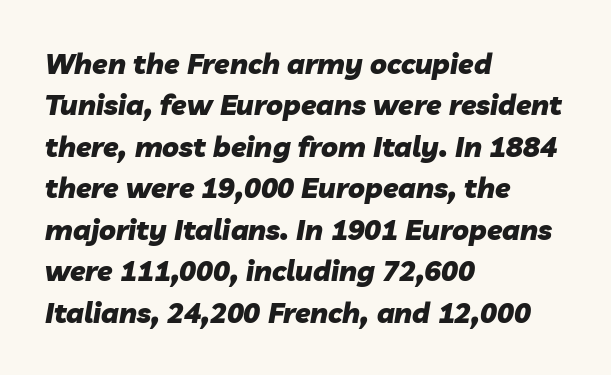
The image shows 28 px heavy type, italic (leaning right); set left-aligned, normal line spacing (1.48x), normal letter spacing, not underlined; low stroke contrast and a medium x-height.
